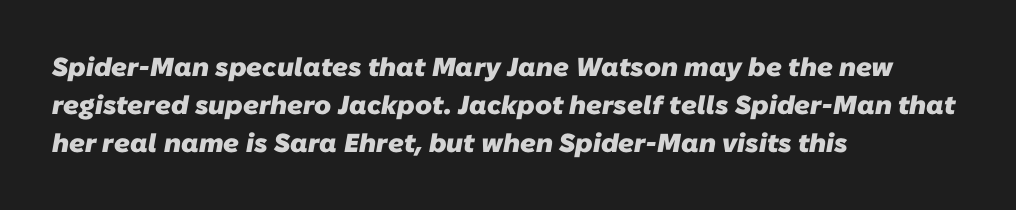
Q: Is the text bold? A: Yes.
Q: Is the text underlined? A: No.
Q: How is the paragraph aligned? A: Left-aligned.
Q: Is the spacing between letters normal or unusually wide? A: Normal.
Q: Is the spacing between lines tight, normal or loose? A: Normal.
